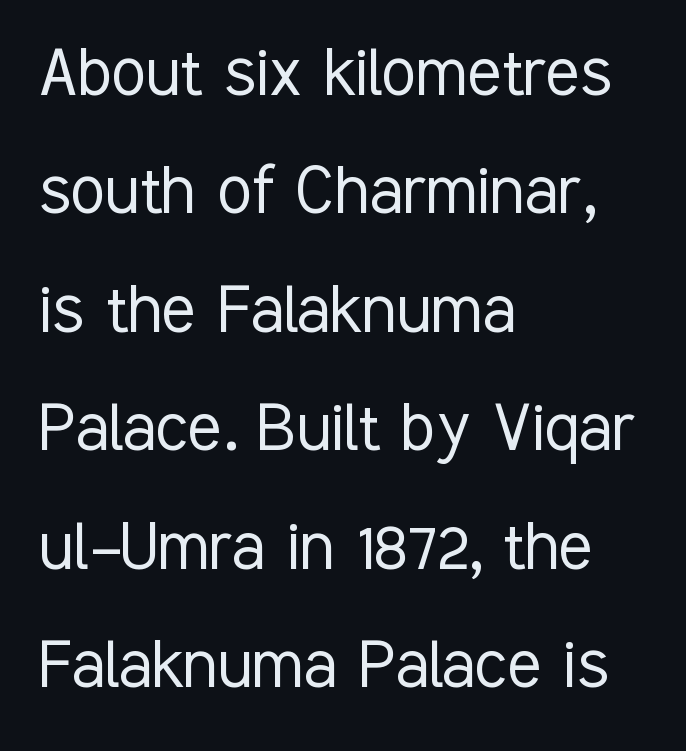
{"serif": "no", "italic": "no", "bold": "no", "weight": "light", "width": "condensed", "stroke_contrast": "low", "x_height": "medium", "monospaced": "no", "underline": "no", "align": "left", "line_spacing": "normal", "line_spacing_ratio": 1.5, "letter_spacing": "normal", "letter_spacing_em": 0.0, "glyph_px": 79}
